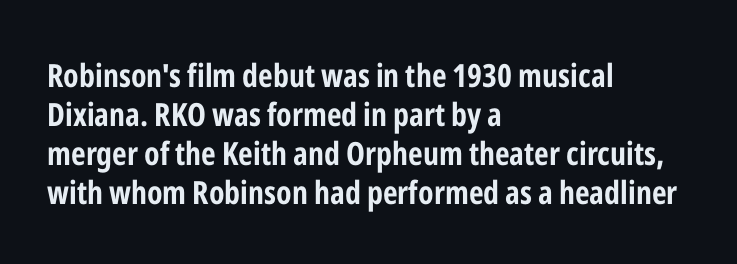
The image shows 32 px bold, condensed sans-serif type, upright; set left-aligned, line spacing 1.22x, normal letter spacing, not underlined; low stroke contrast and a medium x-height.
